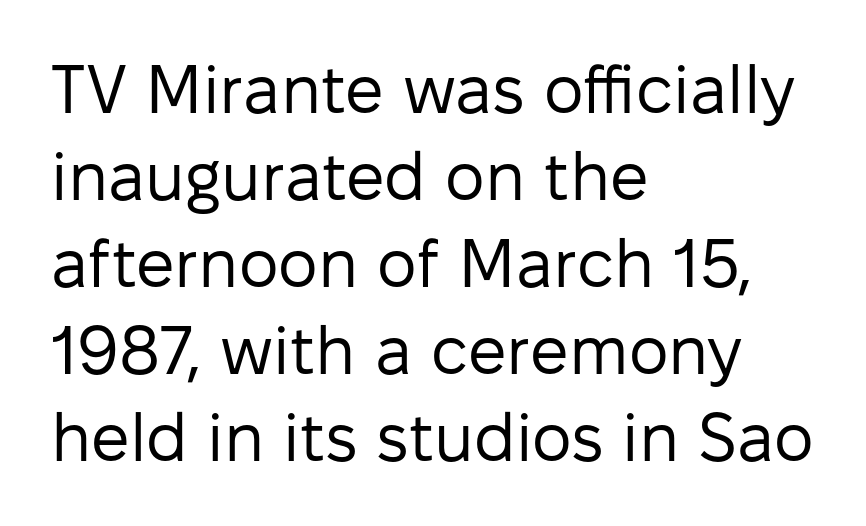
Q: Is the text bold? A: No.
Q: Is the text italic (slanted)? A: No, it is upright.
Q: Is the typeface a serif or a sans-serif typeface? A: Sans-serif.
Q: Is the text underlined? A: No.
Q: How is the paragraph aligned? A: Left-aligned.
Q: Is the spacing between letters normal or unusually wide? A: Normal.
Q: Is the spacing between lines tight, normal or loose? A: Normal.
Q: Width (condensed, normal, or wide)? A: Normal.
Q: Stroke contrast? A: Low.
Q: x-height? A: Medium.
Q: Monospaced? A: No.
